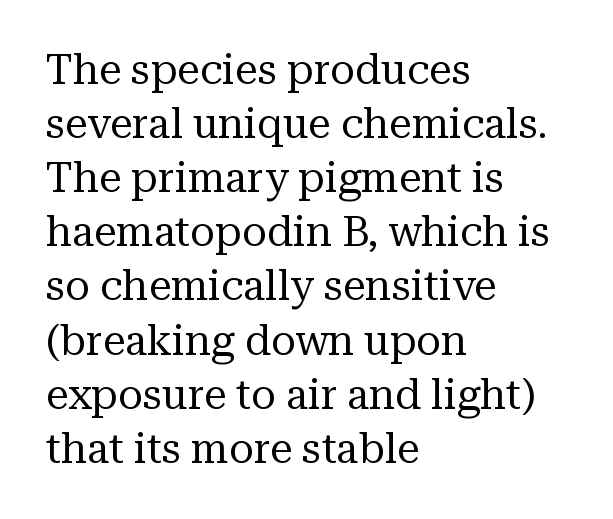
The image shows 41 px regular-weight serif type, upright; set left-aligned, normal line spacing (1.32x), normal letter spacing, not underlined; medium stroke contrast and a medium x-height.
